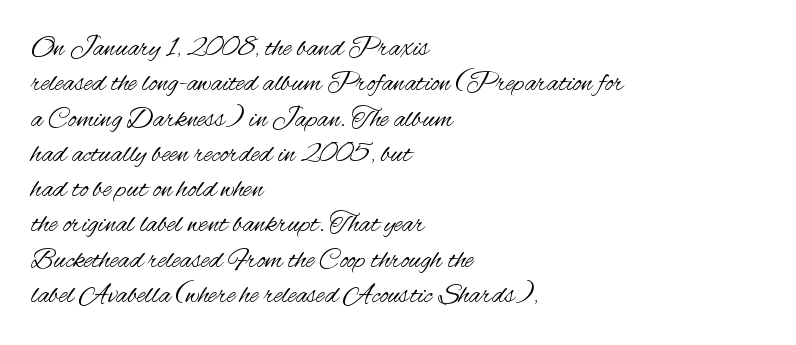
Q: Is the text bold? A: No.
Q: Is the text italic (slanted)? A: Yes.
Q: Is the typeface a serif or a sans-serif typeface? A: Sans-serif.
Q: Is the text underlined? A: No.
Q: How is the paragraph aligned? A: Left-aligned.
Q: Is the spacing between letters normal or unusually wide? A: Normal.
Q: Is the spacing between lines tight, normal or loose? A: Normal.
Q: Width (condensed, normal, or wide)? A: Condensed.
Q: Stroke contrast? A: Medium.
Q: x-height? A: Small.
Q: Monospaced? A: No.
